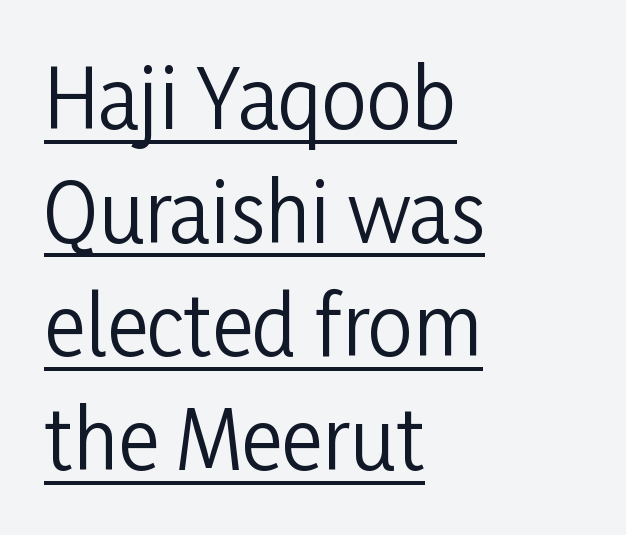
Q: Is the text bold? A: No.
Q: Is the text italic (slanted)? A: No, it is upright.
Q: Is the typeface a serif or a sans-serif typeface? A: Sans-serif.
Q: Is the text underlined? A: Yes.
Q: How is the paragraph aligned? A: Left-aligned.
Q: Is the spacing between letters normal or unusually wide? A: Normal.
Q: Is the spacing between lines tight, normal or loose? A: Normal.
Q: Width (condensed, normal, or wide)? A: Condensed.
Q: Stroke contrast? A: Low.
Q: x-height? A: Medium.
Q: Monospaced? A: No.
